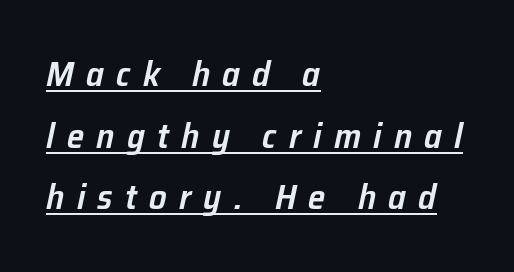
Q: Is the text bold? A: Semi-bold.
Q: Is the text italic (slanted)? A: Yes, it leans right by about 12 degrees.
Q: Is the text underlined? A: Yes.
Q: How is the paragraph aligned? A: Left-aligned.
Q: Is the spacing between letters normal or unusually wide? A: Unusually wide.
Q: Width (condensed, normal, or wide)? A: Normal.
Q: Stroke contrast? A: Low.
Q: x-height? A: Medium.
Q: Monospaced? A: No.
